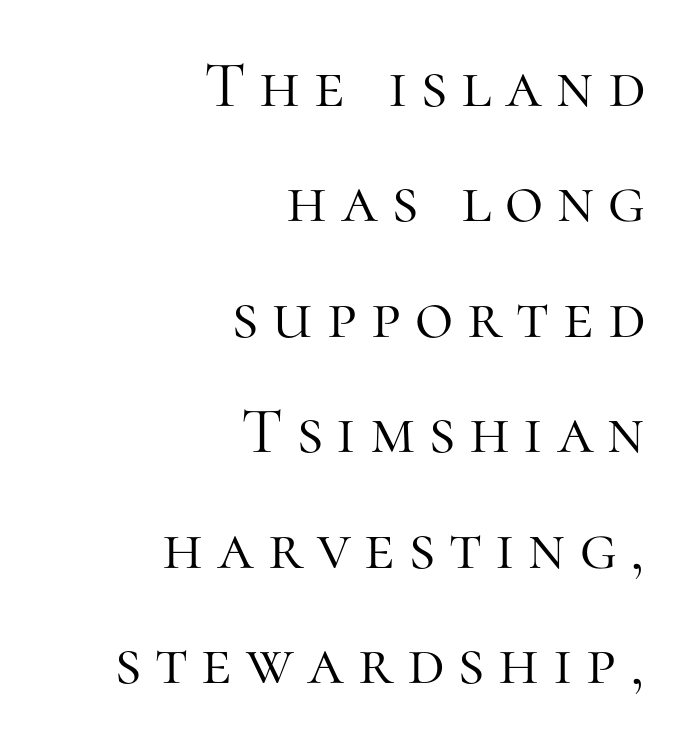
{"serif": "yes", "italic": "no", "bold": "no", "weight": "light", "width": "normal", "stroke_contrast": "high", "x_height": "medium", "monospaced": "no", "underline": "no", "align": "right", "line_spacing_ratio": 1.75, "letter_spacing": "wide", "letter_spacing_em": 0.21, "glyph_px": 66}
